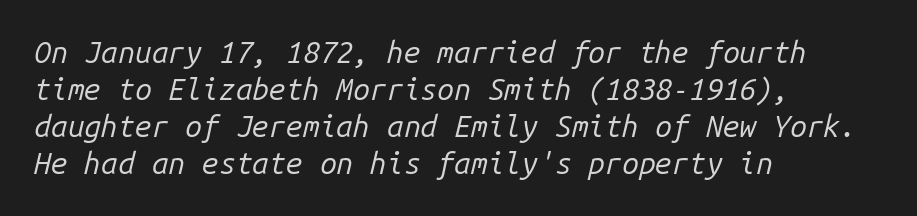
{"italic": "yes", "lean": "right", "slant_degrees": 14, "bold": "no", "weight": "regular", "width": "normal", "stroke_contrast": "low", "x_height": "medium", "monospaced": "yes", "underline": "no", "align": "left", "line_spacing_ratio": 1.23, "letter_spacing": "normal", "letter_spacing_em": 0.0, "glyph_px": 30}
